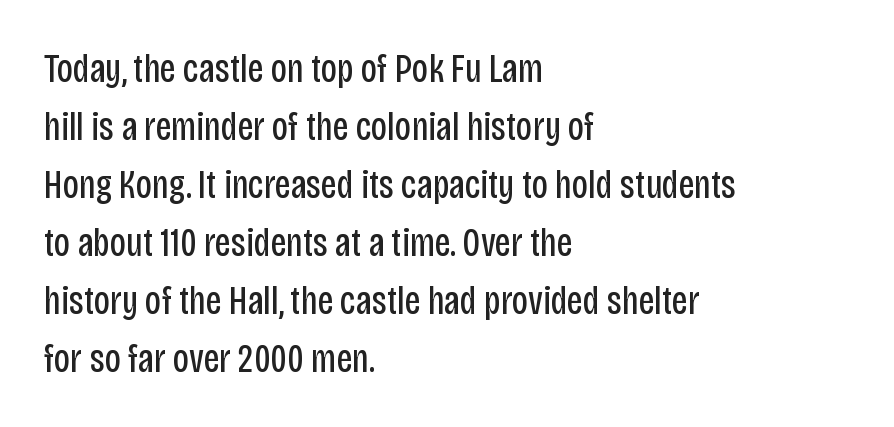
The image shows 40 px regular-weight, condensed sans-serif type, upright; set left-aligned, normal line spacing (1.45x), normal letter spacing, not underlined; low stroke contrast and a large x-height.
